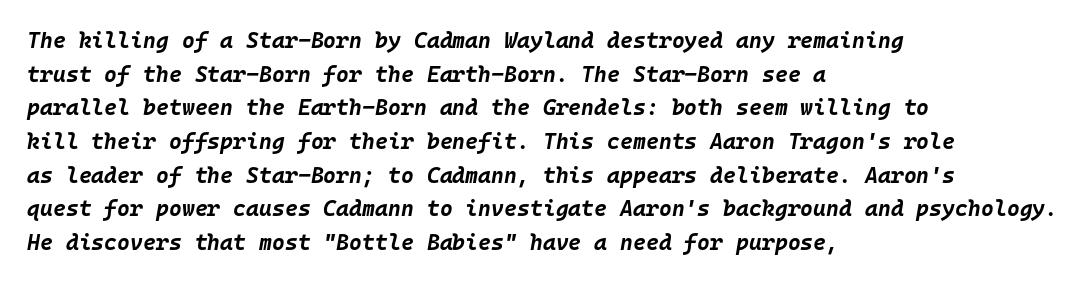
Q: Is the text bold? A: Yes.
Q: Is the text italic (slanted)? A: Yes, it leans right by about 10 degrees.
Q: Is the text underlined? A: No.
Q: How is the paragraph aligned? A: Left-aligned.
Q: Is the spacing between letters normal or unusually wide? A: Normal.
Q: Is the spacing between lines tight, normal or loose? A: Normal.
